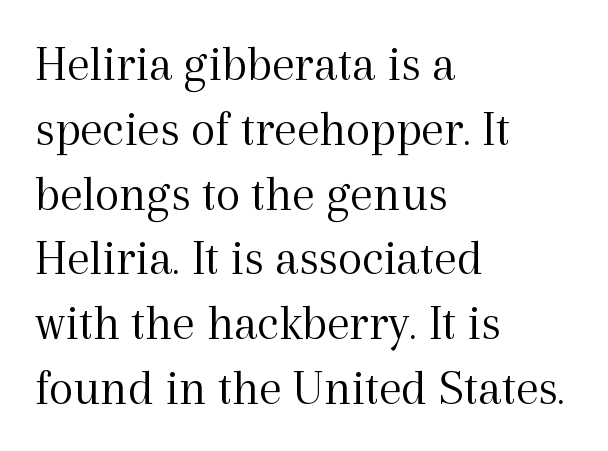
The image shows 51 px light serif type, upright; set left-aligned, normal line spacing (1.27x), normal letter spacing, not underlined; a medium x-height.
